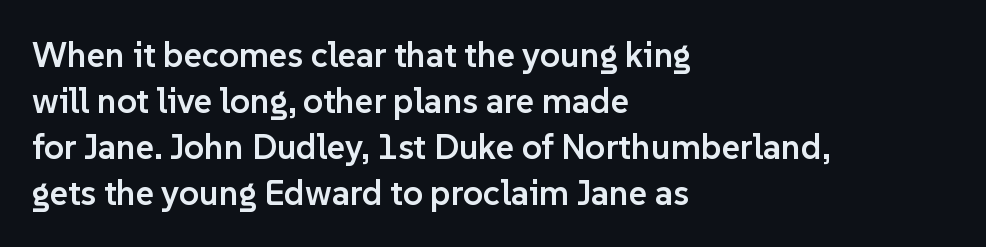
The image shows 35 px semibold sans-serif type, upright; set left-aligned, normal line spacing (1.31x), normal letter spacing, not underlined; low stroke contrast and a medium x-height.
